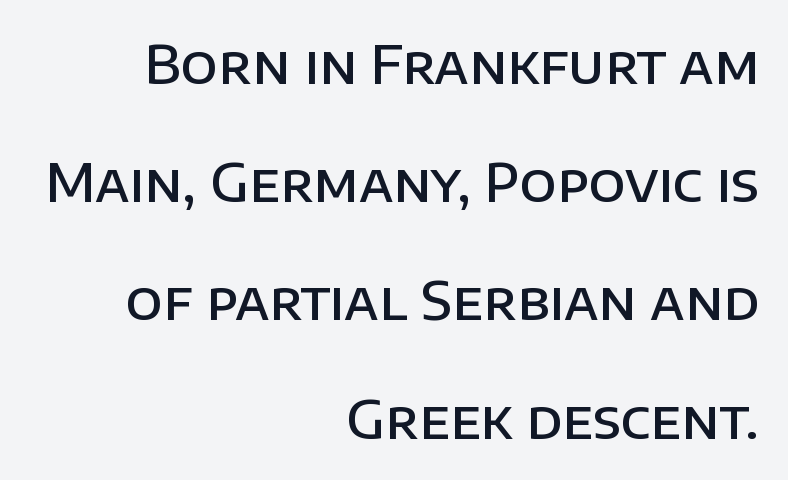
{"serif": "no", "italic": "no", "bold": "semi", "weight": "semibold", "width": "normal", "stroke_contrast": "low", "x_height": "large", "monospaced": "no", "underline": "no", "align": "right", "line_spacing": "loose", "line_spacing_ratio": 2.23, "letter_spacing": "normal", "letter_spacing_em": 0.0, "glyph_px": 53}
